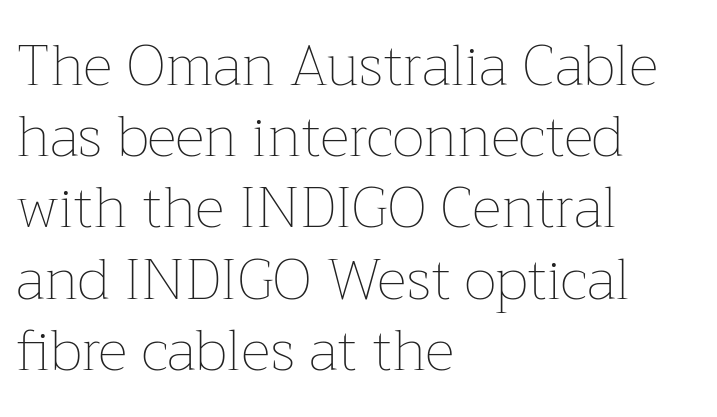
Here the designer chose a conventional face with non-uniform glyph widths. Stroke thickness stays within the range of a standard reading face or lighter. Is the letter spacing exaggerated? No — it looks like the ordinary default. If you drew a line through each stem, it would be perfectly vertical. Descenders are the only things crossing below the line.
